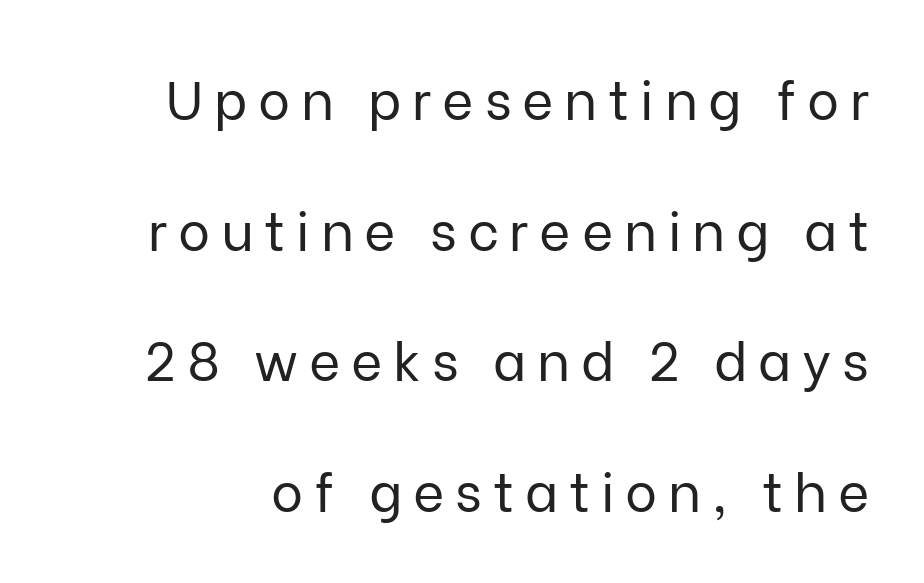
{"serif": "no", "italic": "no", "bold": "no", "weight": "regular", "width": "normal", "stroke_contrast": "low", "x_height": "medium", "monospaced": "no", "underline": "no", "line_spacing": "loose", "line_spacing_ratio": 2.42, "letter_spacing": "wide", "letter_spacing_em": 0.2, "glyph_px": 54}
